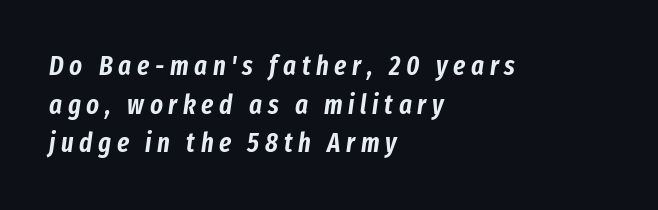
The image shows 27 px text type, italic (leaning right); set left-aligned, normal line spacing (1.43x), unusually wide letter spacing (+0.21 em), not underlined.
